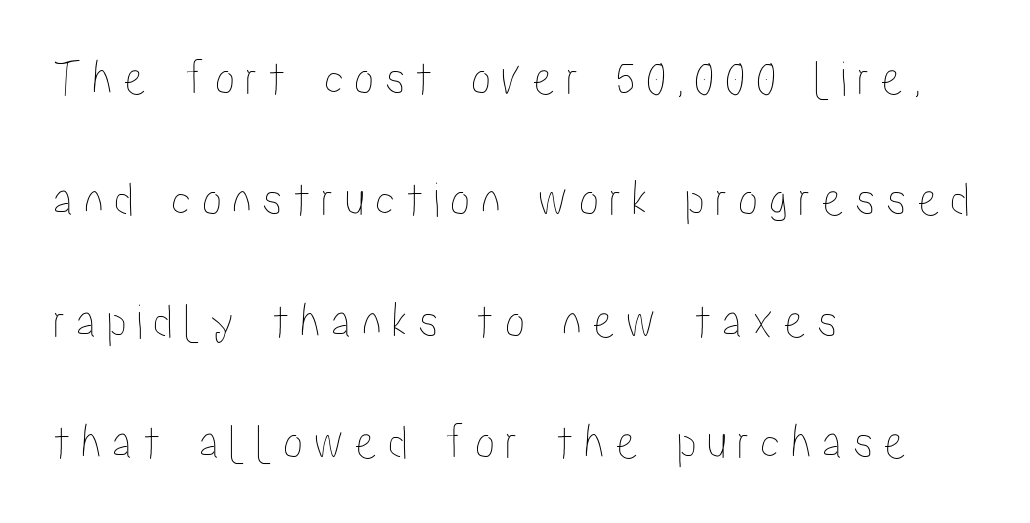
A roman cut, with each character standing at attention. What's the leading like? Stretched, with rows far apart. Note the varied advance widths — an 'i' is clearly narrower than an 'm'. Caption: expanded tracking, letters set apart. No word sits above an underline. Does the copy run flush right? No — it runs flush left.
